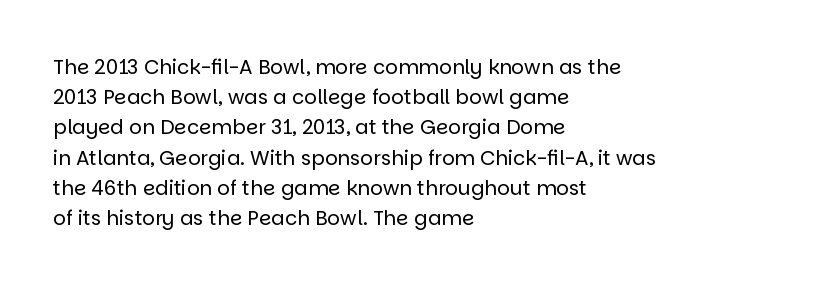
Q: Is the text bold? A: No.
Q: Is the text italic (slanted)? A: No, it is upright.
Q: Is the text underlined? A: No.
Q: How is the paragraph aligned? A: Left-aligned.
Q: Is the spacing between letters normal or unusually wide? A: Normal.
Q: Is the spacing between lines tight, normal or loose? A: Normal.
